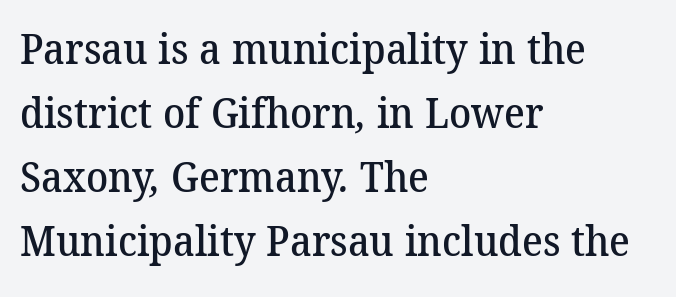
{"serif": "yes", "bold": "semi", "weight": "semibold", "width": "normal", "stroke_contrast": "medium", "x_height": "medium", "monospaced": "no", "underline": "no", "align": "left", "line_spacing": "normal", "line_spacing_ratio": 1.56, "letter_spacing": "normal", "letter_spacing_em": 0.0, "glyph_px": 41}
